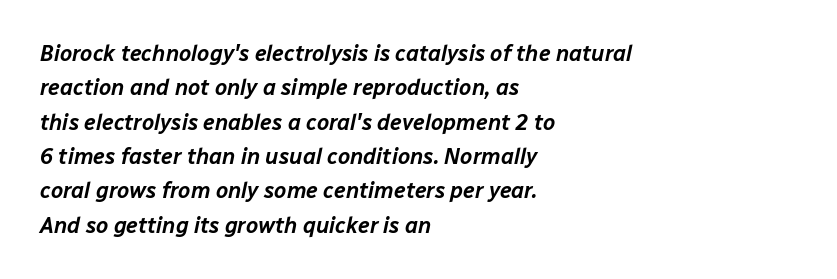
Q: Is the text italic (slanted)? A: Yes, it leans right by about 12 degrees.
Q: Is the text underlined? A: No.
Q: How is the paragraph aligned? A: Left-aligned.
Q: Is the spacing between letters normal or unusually wide? A: Normal.
Q: Is the spacing between lines tight, normal or loose? A: Normal.
